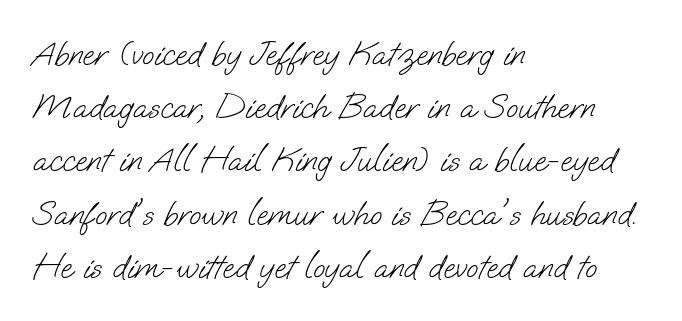
Q: Is the text bold? A: No.
Q: Is the typeface a serif or a sans-serif typeface? A: Sans-serif.
Q: Is the text underlined? A: No.
Q: How is the paragraph aligned? A: Left-aligned.
Q: Is the spacing between letters normal or unusually wide? A: Normal.
Q: Is the spacing between lines tight, normal or loose? A: Normal.
Q: Width (condensed, normal, or wide)? A: Normal.
Q: Stroke contrast? A: Low.
Q: x-height? A: Small.
Q: Monospaced? A: No.
